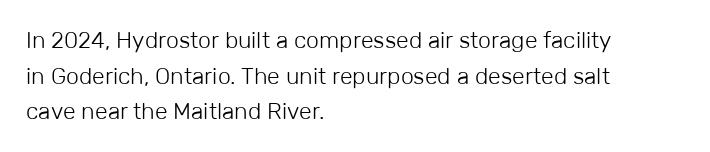
Baseline-to-baseline distance is the conventional proportion of letter height. The passage is arranged the way most books set body copy — flush left. The glyphs are unaccompanied by any horizontal stroke below them. The gaps between neighbouring characters are ordinary and unremarkable.
